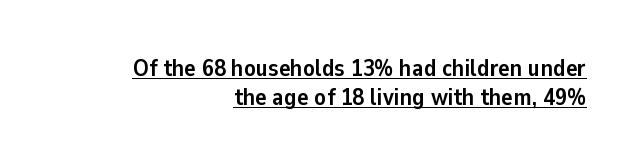
Heavy, bold letterforms. Every stem runs plumb, perpendicular to the baseline. Horizontally, the lines are justified to the trailing edge only. The horizontal fit of the characters is conventional and even. You can see a thin bar hugging the bottom of the glyphs.
